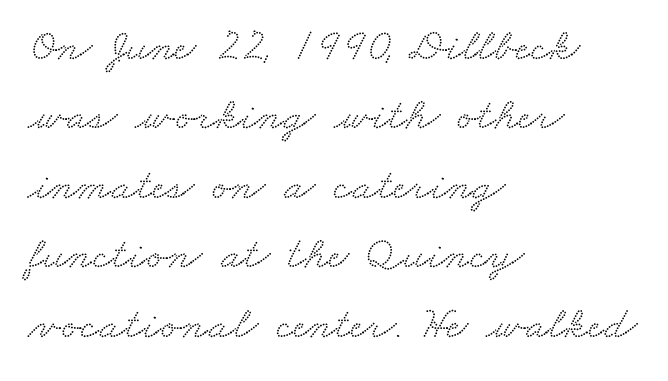
{"serif": "yes", "width": "wide", "stroke_contrast": "medium", "x_height": "small", "monospaced": "no", "underline": "no", "align": "left", "line_spacing": "normal", "line_spacing_ratio": 1.51, "letter_spacing": "normal", "letter_spacing_em": 0.0, "glyph_px": 46}
